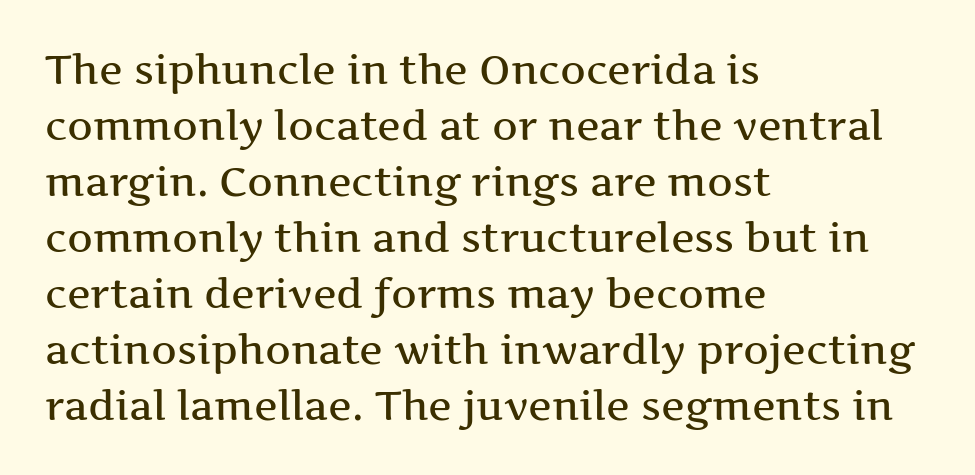
{"serif": "yes", "italic": "no", "width": "wide", "stroke_contrast": "medium", "x_height": "medium", "monospaced": "no", "underline": "no", "align": "left", "line_spacing": "normal", "line_spacing_ratio": 1.4, "letter_spacing": "normal", "letter_spacing_em": 0.0, "glyph_px": 40}
